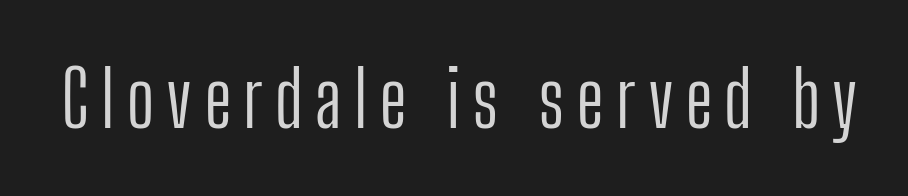
Do the letters lean? They stand straight. Descenders are the only things crossing below the line. The glyphs in this specimen are sans serif. Character widths vary here, with narrow letters taking less room than wide ones.
